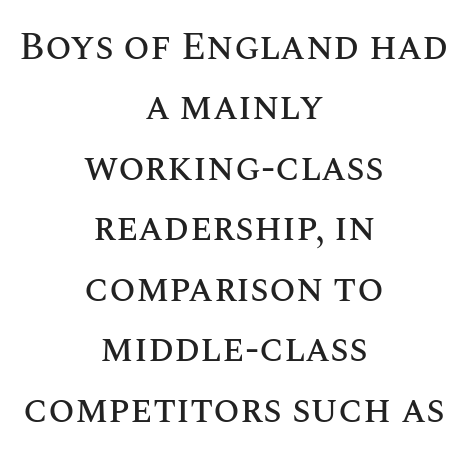
{"italic": "no", "width": "normal", "stroke_contrast": "medium", "x_height": "large", "monospaced": "no", "underline": "no", "align": "center", "line_spacing": "normal", "line_spacing_ratio": 1.59, "letter_spacing": "normal", "letter_spacing_em": 0.0, "glyph_px": 38}
